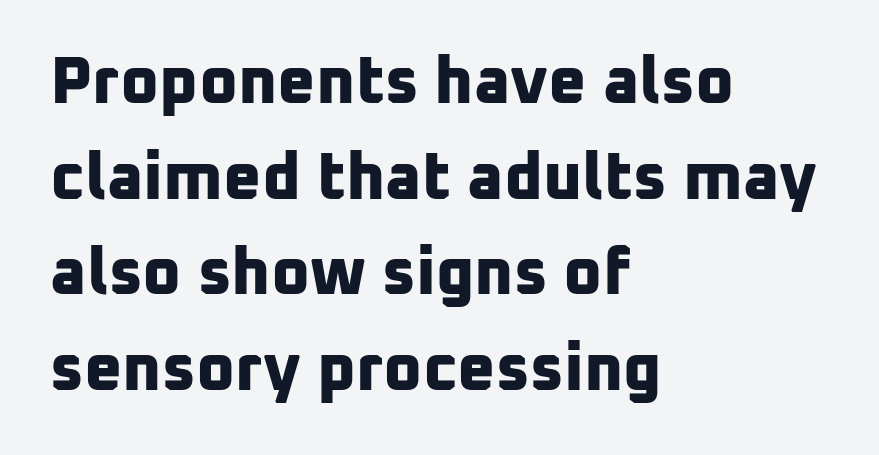
Letter spacing: default. Does the copy run flush right? No — it runs flush left. The type family on display is of the sans-serif kind. Here the designer chose a conventional face with non-uniform glyph widths. Does the leading feel generous? No, just average. A bare baseline throughout the passage.
